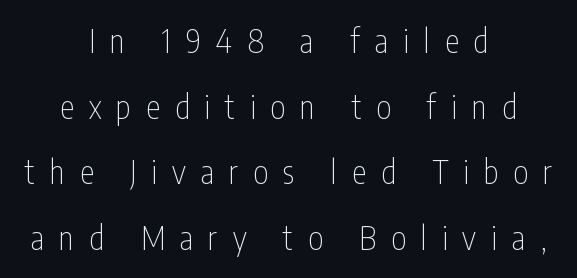
This sample uses expanded letter spacing, leaving extra air between glyphs. Leftover space on each line is divided equally before and after the words. Underlining? Definitely not there. To sum up the face: it is a sans, with no serifs. The font is comparable to plain body text, perhaps lighter. Widely set lines give the paragraph a tall, airy silhouette.
